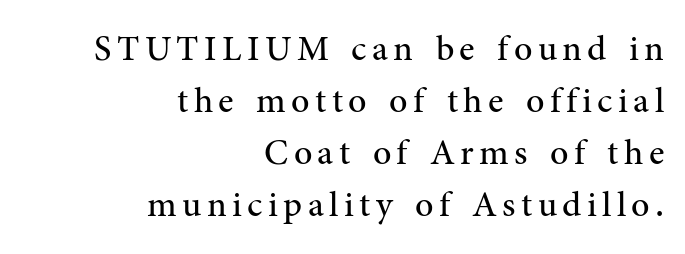
Does the lettering tilt? It doesn't — this is upright. Unbolded letterforms with no extra heft. A flush-right, rag-left setting is used for this passage. The designer left line spacing at the default.
